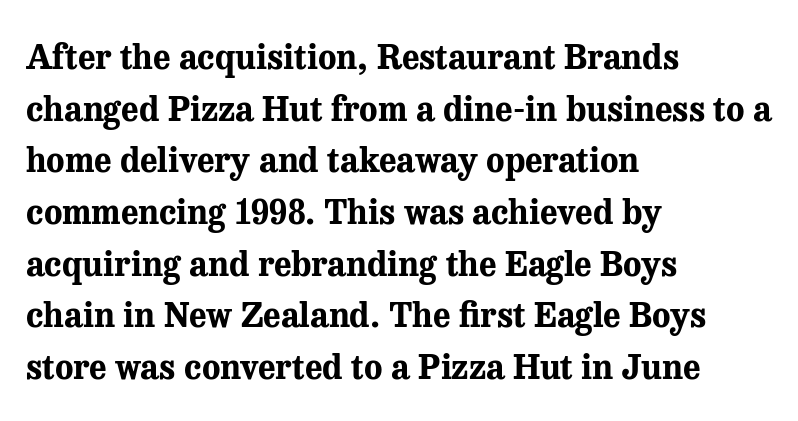
{"serif": "yes", "italic": "no", "bold": "yes", "weight": "bold", "width": "normal", "stroke_contrast": "medium", "x_height": "medium", "monospaced": "no", "underline": "no", "align": "left", "line_spacing": "normal", "line_spacing_ratio": 1.52, "letter_spacing": "normal", "letter_spacing_em": 0.0, "glyph_px": 34}
